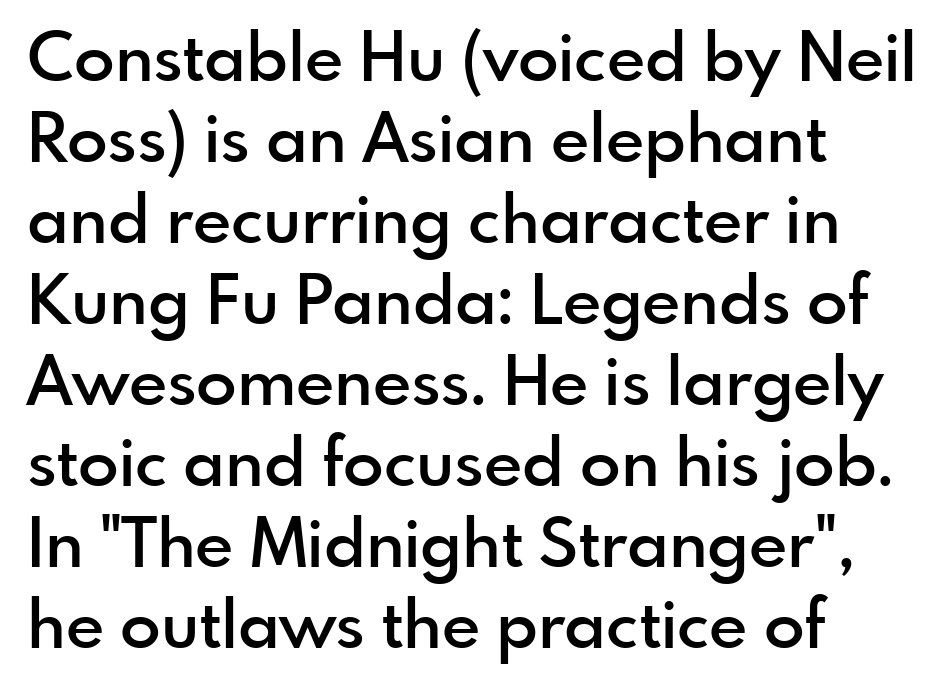
Q: Is the text bold? A: Semi-bold.
Q: Is the text italic (slanted)? A: No, it is upright.
Q: Is the typeface a serif or a sans-serif typeface? A: Sans-serif.
Q: Is the text underlined? A: No.
Q: How is the paragraph aligned? A: Left-aligned.
Q: Is the spacing between letters normal or unusually wide? A: Normal.
Q: Width (condensed, normal, or wide)? A: Normal.
Q: x-height? A: Small.
Q: Monospaced? A: No.
